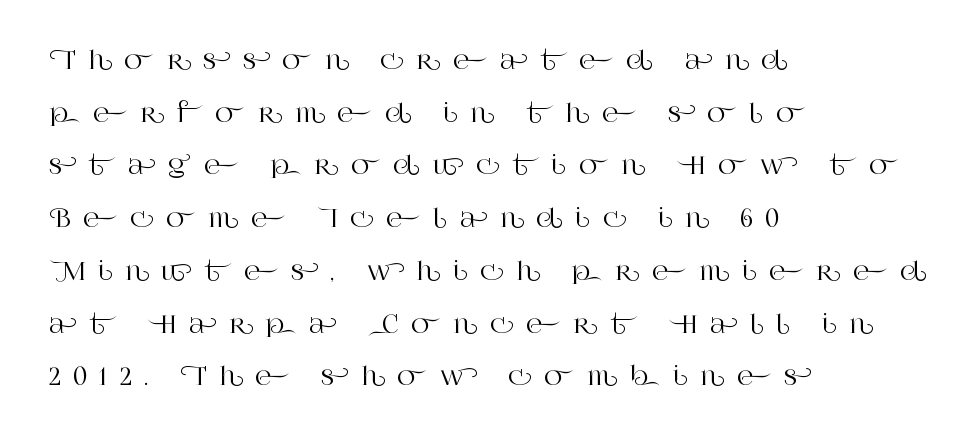
The image shows 25 px text type, upright; set left-aligned, loose line spacing (2.11x), unusually wide letter spacing (+0.5 em), not underlined.
